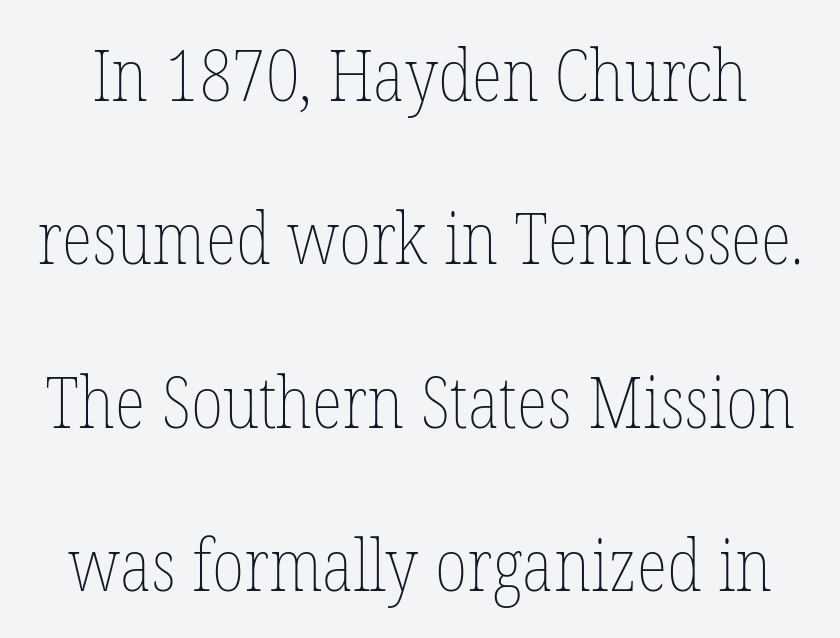
Nope, not italic — everything's standing straight. Weight: regular or lighter. Each row of text sits above clean, open space. The passage shown is typed in a proportional face where columns would drift. Leading is clearly above the norm, producing a sparse column. Compared with typical body copy, the letter spacing here is the same.
